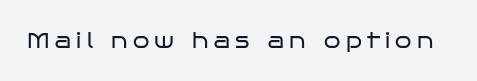
{"italic": "no", "bold": "no", "underline": "no", "letter_spacing": "wide", "letter_spacing_em": 0.25, "glyph_px": 21}
